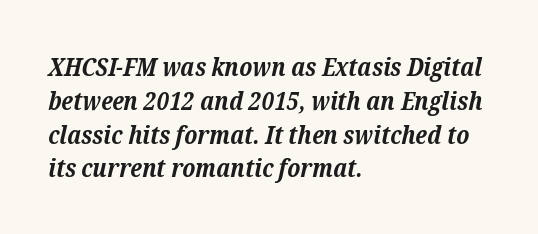
You can tell it's italic because the verticals aren't actually vertical. Line spacing here is normal. The rendering anchors every line to the left-hand side. Every letter is thick-stroked: bold, no question. Beneath every word, the page is bare. In terms of letterspacing, this is plain default setting.
